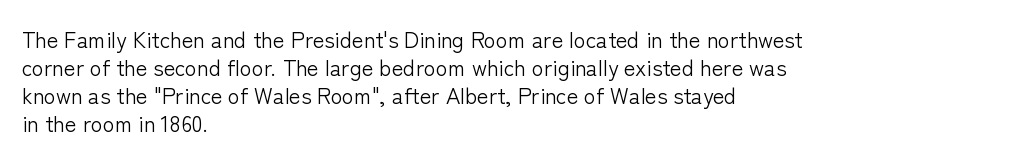
{"italic": "no", "bold": "no", "underline": "no", "align": "left", "line_spacing": "normal", "line_spacing_ratio": 1.27, "letter_spacing": "normal", "letter_spacing_em": 0.0, "glyph_px": 22}
